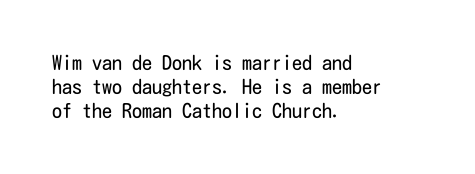
Tall strokes in this sample are plumb rather than angled. Decoration check: the copy has no underline. Words appear dense and cohesive because spacing is normal. The typesetter chose a ragged-right arrangement here.
